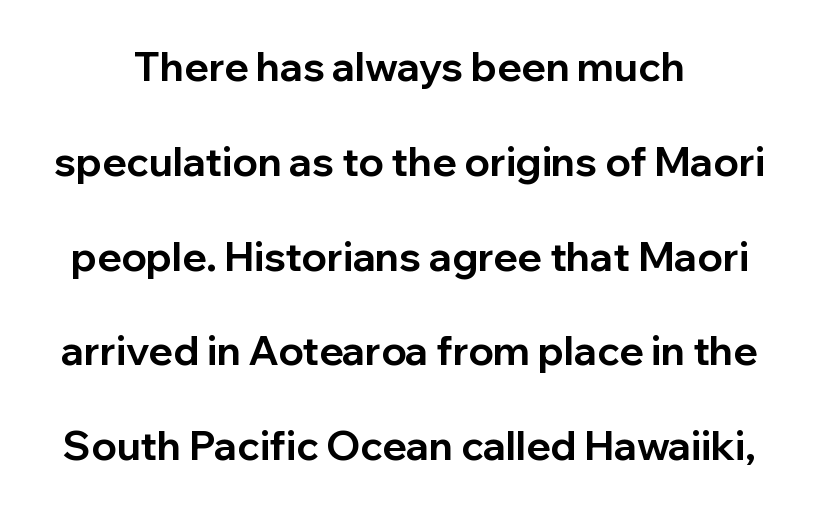
{"serif": "no", "italic": "no", "bold": "yes", "weight": "bold", "width": "normal", "stroke_contrast": "low", "x_height": "medium", "monospaced": "no", "underline": "no", "line_spacing": "loose", "line_spacing_ratio": 2.37, "letter_spacing": "normal", "letter_spacing_em": 0.0, "glyph_px": 40}
